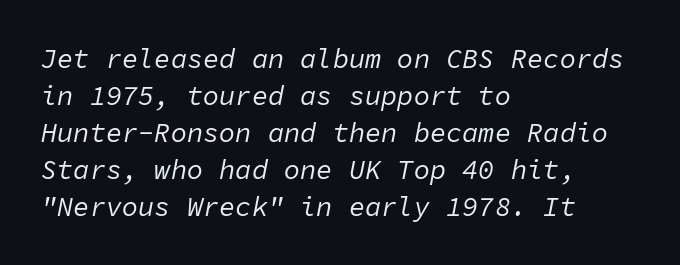
The image shows 27 px text type, italic (leaning right); set left-aligned, normal line spacing (1.37x), normal letter spacing, not underlined.
